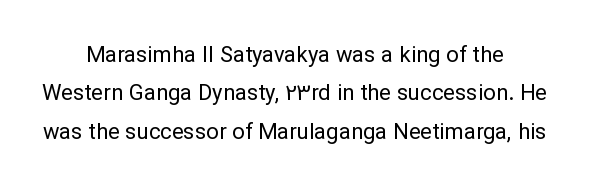
Q: Is the text bold? A: No.
Q: Is the text italic (slanted)? A: No, it is upright.
Q: Is the text underlined? A: No.
Q: Is the spacing between letters normal or unusually wide? A: Normal.
